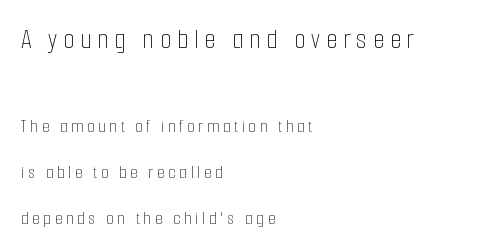
{"italic": "no", "bold": "no", "weight": "thin", "width": "condensed", "stroke_contrast": "low", "x_height": "medium", "monospaced": "no", "underline": "no", "align": "left", "line_spacing": "loose", "line_spacing_ratio": 2.42, "letter_spacing": "wide", "letter_spacing_em": 0.2, "larger_block": "first", "size_ratio": 1.53, "glyph_px": 29}
